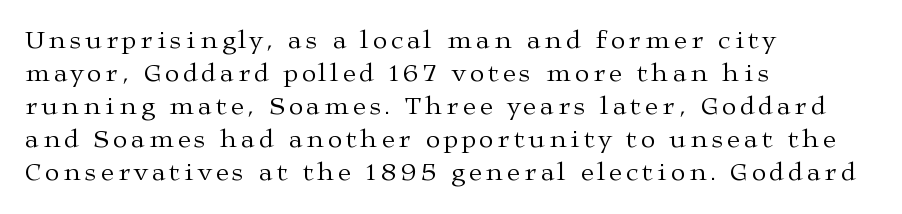
{"italic": "no", "bold": "no", "underline": "no", "align": "left", "line_spacing": "normal", "line_spacing_ratio": 1.27, "glyph_px": 26}
